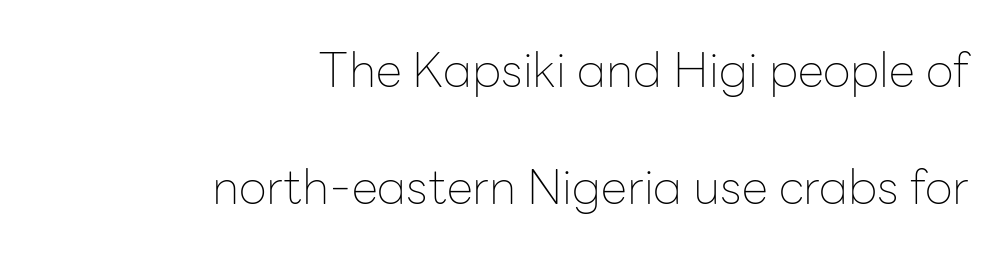
{"serif": "no", "italic": "no", "bold": "no", "weight": "thin", "width": "normal", "stroke_contrast": "low", "x_height": "medium", "monospaced": "no", "underline": "no", "align": "right", "line_spacing": "loose", "line_spacing_ratio": 2.44, "letter_spacing": "normal", "letter_spacing_em": 0.0, "glyph_px": 48}
